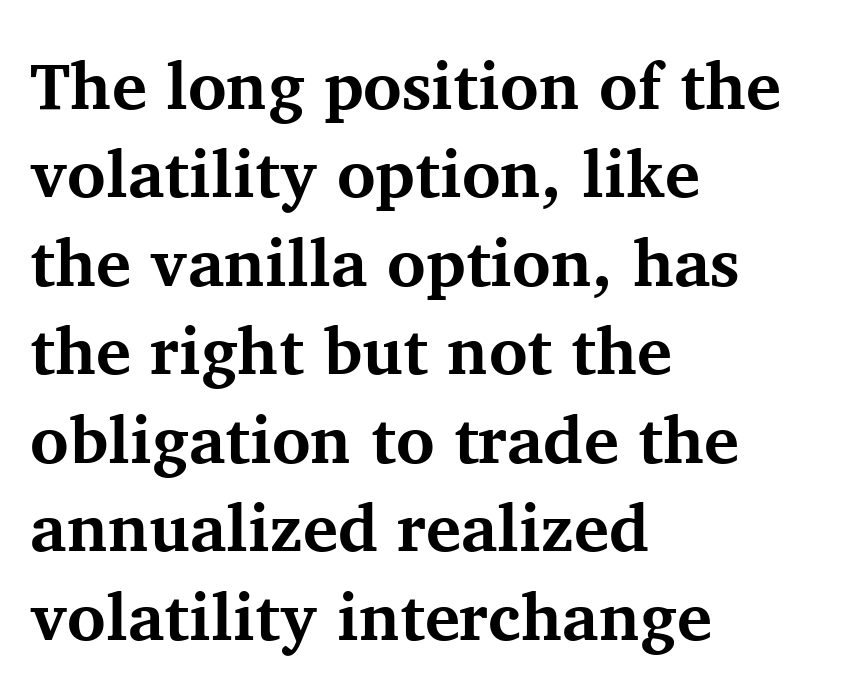
{"serif": "yes", "italic": "no", "bold": "yes", "weight": "bold", "width": "normal", "stroke_contrast": "medium", "x_height": "medium", "monospaced": "no", "underline": "no", "align": "left", "line_spacing": "normal", "line_spacing_ratio": 1.34, "letter_spacing": "normal", "letter_spacing_em": 0.0, "glyph_px": 66}
